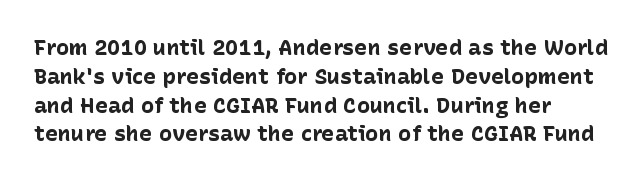
{"italic": "no", "bold": "yes", "underline": "no", "line_spacing": "normal", "line_spacing_ratio": 1.31, "letter_spacing": "normal", "letter_spacing_em": 0.0, "glyph_px": 22}
